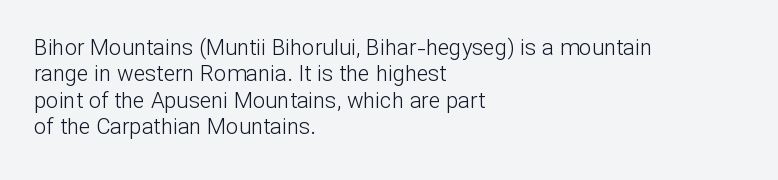
{"italic": "no", "bold": "no", "underline": "no", "align": "left", "line_spacing_ratio": 1.2, "letter_spacing": "normal", "letter_spacing_em": 0.0, "glyph_px": 22}
